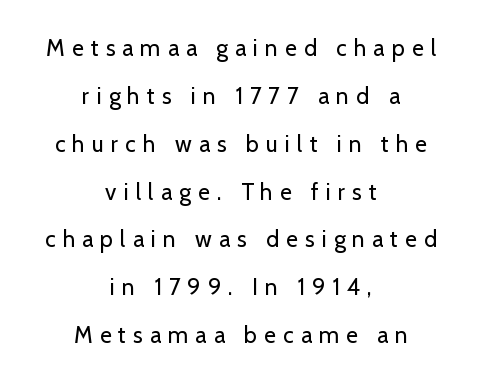
{"italic": "no", "bold": "no", "underline": "no", "align": "center", "line_spacing": "loose", "line_spacing_ratio": 2.08, "letter_spacing": "wide", "letter_spacing_em": 0.31, "glyph_px": 23}
